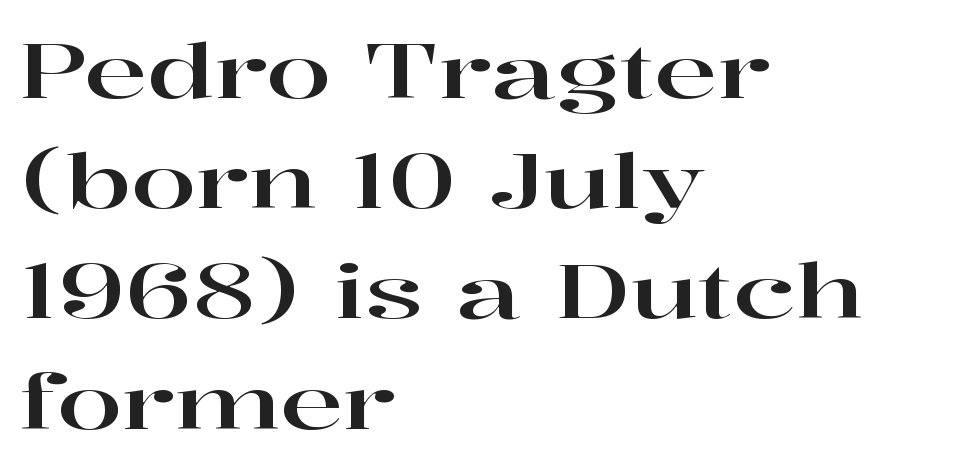
The image shows 75 px wide serif type, upright; set left-aligned, normal line spacing (1.47x), normal letter spacing, not underlined; high stroke contrast and a medium x-height.
